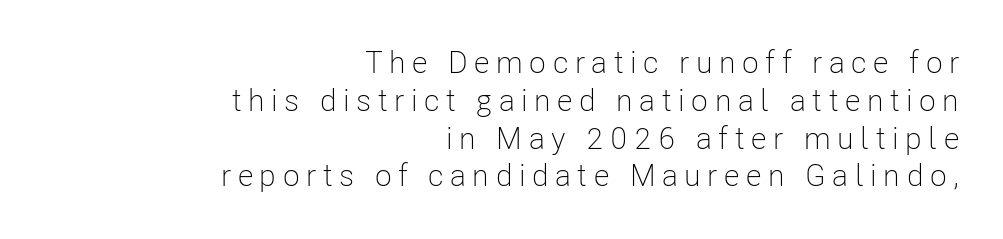
{"serif": "no", "italic": "no", "bold": "no", "weight": "light", "width": "condensed", "stroke_contrast": "low", "x_height": "medium", "monospaced": "no", "underline": "no", "align": "right", "line_spacing_ratio": 1.22, "letter_spacing": "wide", "letter_spacing_em": 0.21, "glyph_px": 31}
